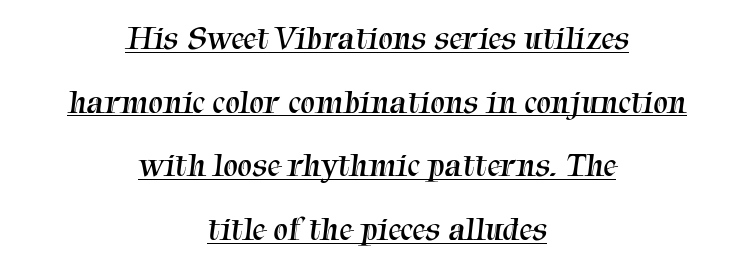
Proportional: the letters do not fall into vertical columns. These glyphs show unthickened strokes, regular width or finer. Observe the ordinary spacing: letters are neighbours, not strangers. Visually the block forms a symmetrical silhouette, jagged on both flanks. The rendering shows small feet on the letterforms — a serif design.
